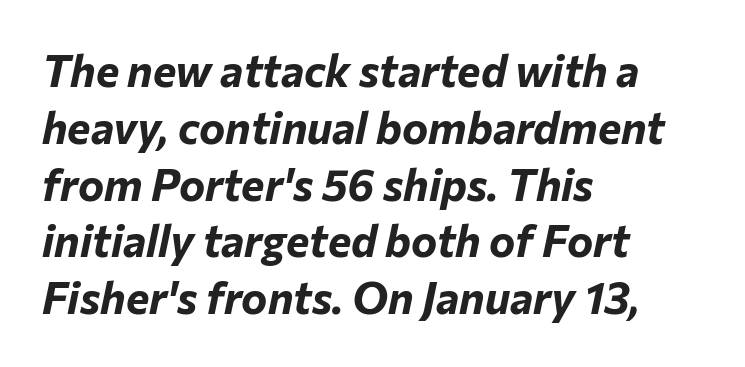
{"italic": "yes", "lean": "right", "slant_degrees": 12, "bold": "yes", "weight": "bold", "width": "normal", "stroke_contrast": "low", "x_height": "medium", "monospaced": "no", "underline": "no", "align": "left", "line_spacing": "normal", "line_spacing_ratio": 1.29, "letter_spacing": "normal", "letter_spacing_em": 0.0, "glyph_px": 44}
